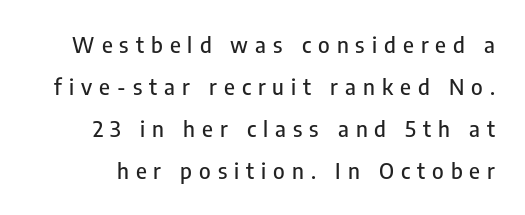
The image shows 22 px text type, upright; set loose line spacing (1.91x), unusually wide letter spacing (+0.32 em), not underlined.
